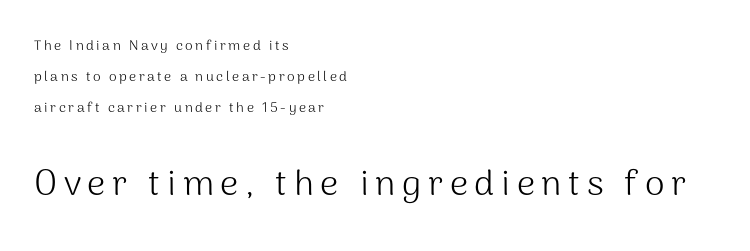
The image shows 36 px light sans-serif type, upright; set left-aligned, loose line spacing (2.22x), not underlined; the second (bottom) block is 2.57x larger; medium stroke contrast and a medium x-height.
